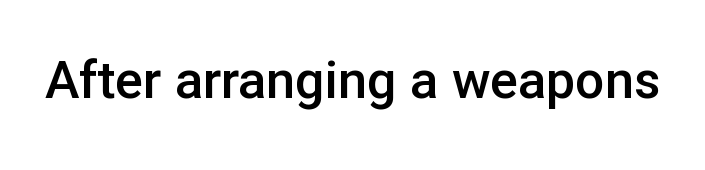
The image shows 52 px semibold sans-serif type, upright; set normal letter spacing, not underlined; low stroke contrast and a medium x-height.
